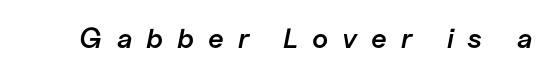
Descenders are the only things crossing below the line. If you drew a line through each stem, it would be angled. Glyph-to-glyph distance is far greater than everyday printed text. The letters advance in unequal steps, a hallmark of proportional type.
